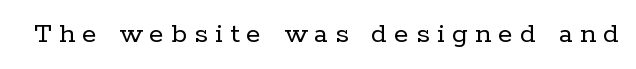
The image shows 30 px regular-weight serif type, upright; set unusually wide letter spacing (+0.24 em), not underlined; low stroke contrast and a medium x-height.
